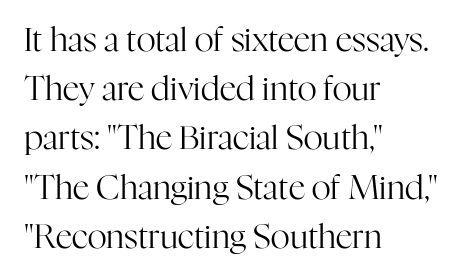
The image shows 33 px regular-weight serif type, upright; set left-aligned, normal line spacing (1.49x), normal letter spacing, not underlined; high stroke contrast and a medium x-height.
